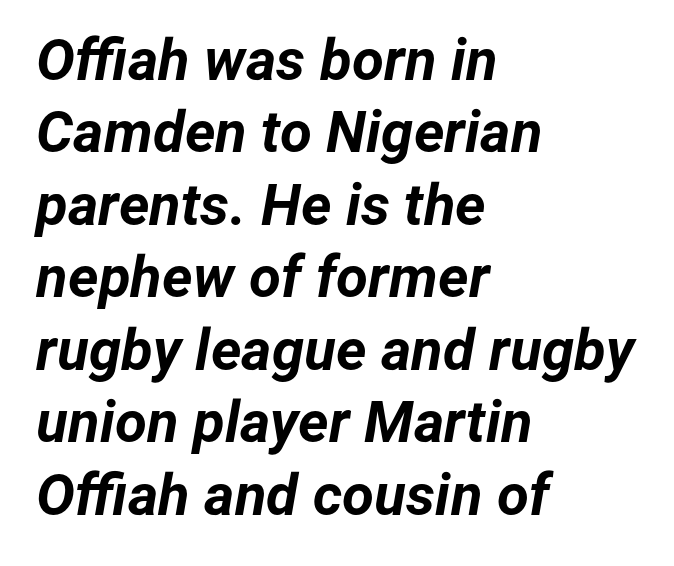
Does extra space separate the letters? No, they use regular spacing. These lines are set flush left with a ragged right edge. Plenty of ink on the page — the face is bold. Vertical spacing — default.
